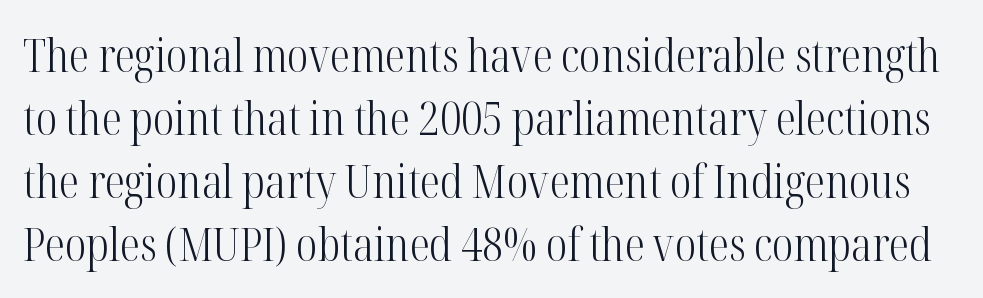
{"serif": "yes", "italic": "no", "bold": "no", "weight": "light", "width": "condensed", "stroke_contrast": "high", "x_height": "medium", "monospaced": "no", "underline": "no", "line_spacing": "normal", "line_spacing_ratio": 1.4, "letter_spacing": "normal", "letter_spacing_em": 0.0, "glyph_px": 45}
